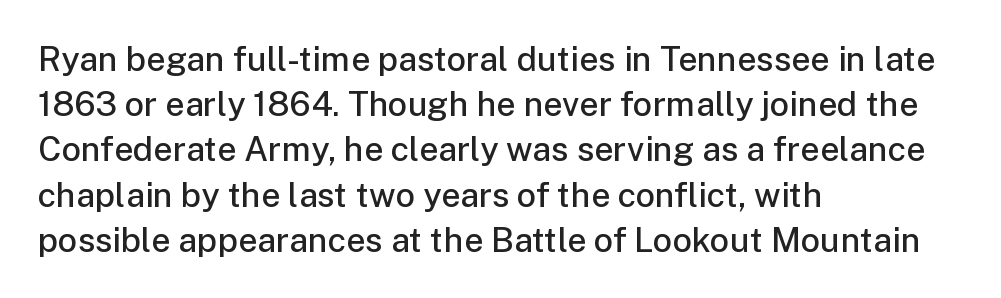
This is moderately heavy type, rendered in semibold. Successive baselines arrive at the customary interval. The passage is arranged the way most books set body copy — flush left. The passage shown is not underscored anywhere.
